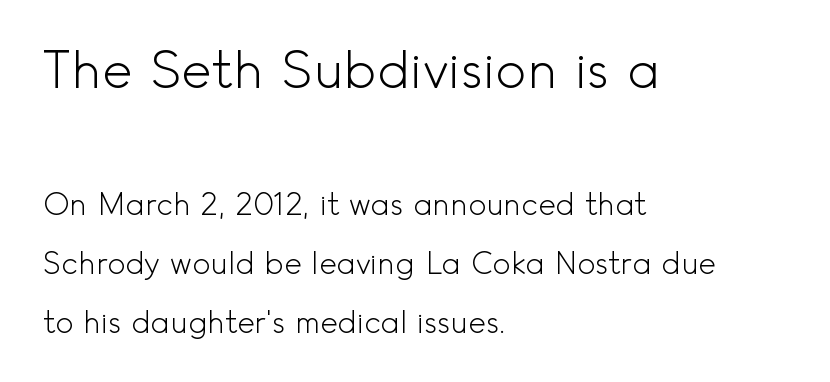
{"serif": "no", "italic": "no", "bold": "no", "weight": "light", "width": "normal", "x_height": "small", "monospaced": "no", "underline": "no", "align": "left", "line_spacing": "loose", "line_spacing_ratio": 1.98, "letter_spacing": "normal", "letter_spacing_em": 0.0, "larger_block": "first", "size_ratio": 1.73, "glyph_px": 52}
